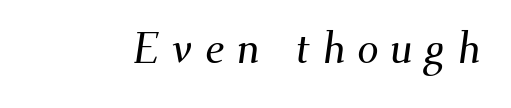
The image shows 43 px serif type; set unusually wide letter spacing (+0.27 em), not underlined; medium stroke contrast and a small x-height.
